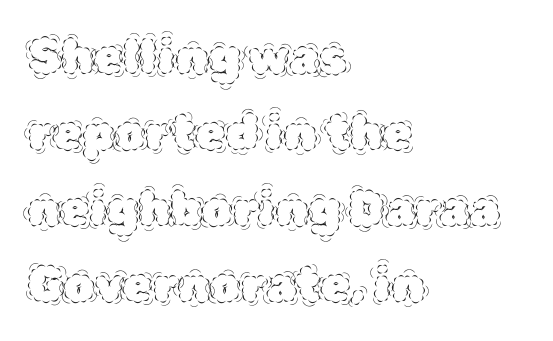
Letters have the restrained weight of plain body copy at most. Typeset ragged right — the left edge is the straight one. Do the characters align in a grid? No, the font is proportional. Notice how descenders clear the ascenders below comfortably — that's standard leading. The rendering keeps characters at their native spacing. The font's upright variant was chosen for this text.
